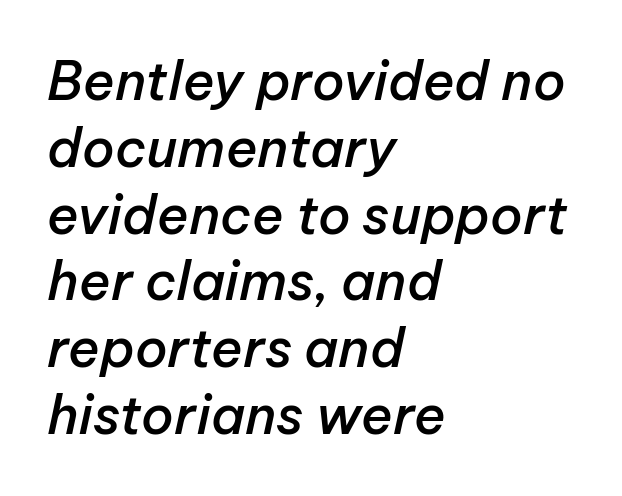
{"italic": "yes", "lean": "right", "slant_degrees": 12, "bold": "semi", "weight": "semibold", "width": "normal", "stroke_contrast": "low", "x_height": "medium", "monospaced": "no", "underline": "no", "align": "left", "line_spacing": "normal", "line_spacing_ratio": 1.26, "letter_spacing": "normal", "letter_spacing_em": 0.0, "glyph_px": 53}
